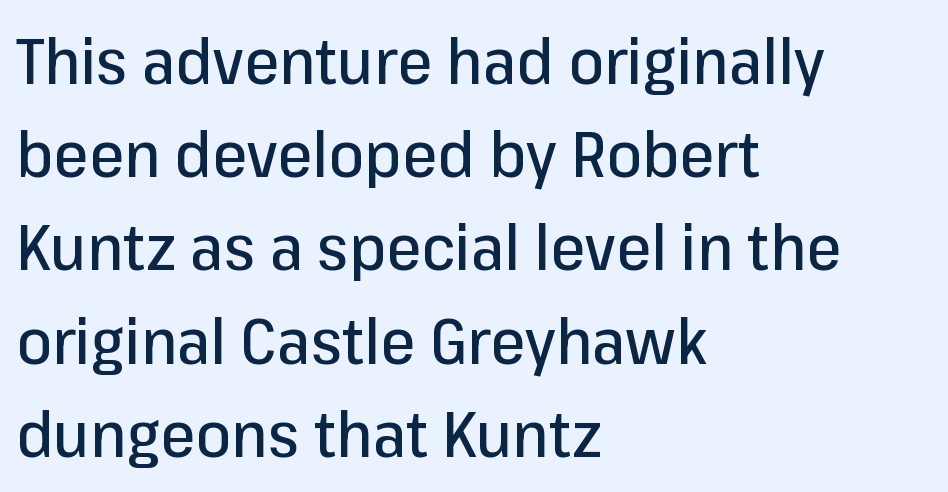
A sans-serif font was chosen for this passage. Bare-footed words on every line. Is this a fixed-width face? No — the glyphs have proportional, varying widths. Characters follow at the spacing the type designer built in.
